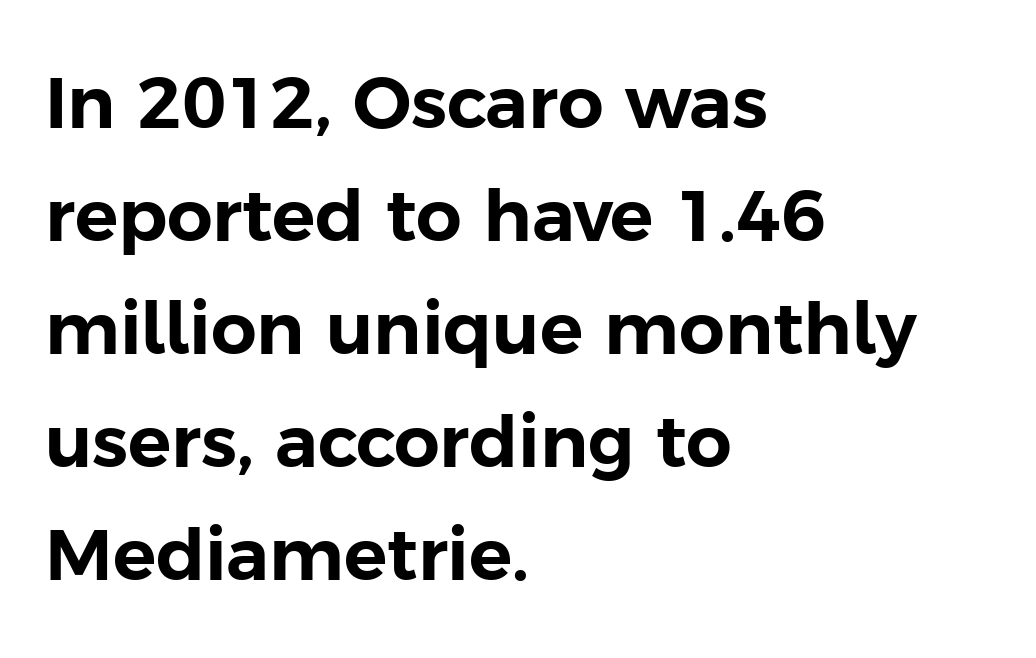
Q: Is the text italic (slanted)? A: No, it is upright.
Q: Is the typeface a serif or a sans-serif typeface? A: Sans-serif.
Q: Is the text underlined? A: No.
Q: How is the paragraph aligned? A: Left-aligned.
Q: Is the spacing between letters normal or unusually wide? A: Normal.
Q: Is the spacing between lines tight, normal or loose? A: Normal.
Q: Width (condensed, normal, or wide)? A: Normal.
Q: Stroke contrast? A: Low.
Q: x-height? A: Medium.
Q: Monospaced? A: No.
